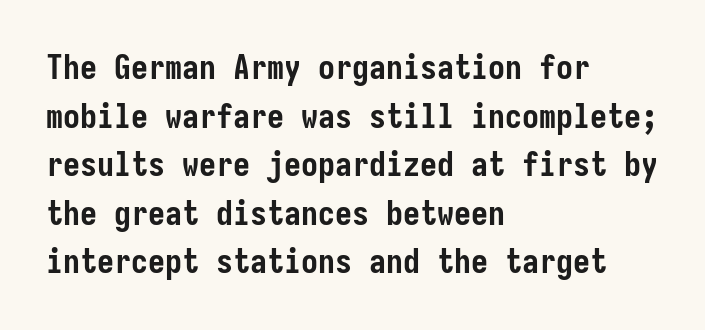
{"serif": "no", "italic": "no", "bold": "yes", "weight": "semibold", "width": "condensed", "stroke_contrast": "low", "x_height": "medium", "underline": "no", "align": "left", "line_spacing": "normal", "line_spacing_ratio": 1.43, "letter_spacing": "normal", "letter_spacing_em": 0.0, "glyph_px": 34}
